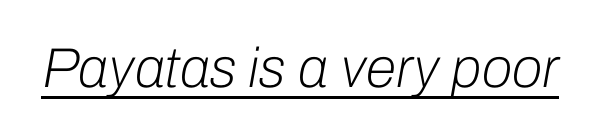
{"italic": "yes", "lean": "right", "slant_degrees": 10, "bold": "no", "weight": "light", "width": "normal", "stroke_contrast": "low", "x_height": "medium", "monospaced": "no", "underline": "yes", "letter_spacing": "normal", "letter_spacing_em": 0.0, "glyph_px": 56}
